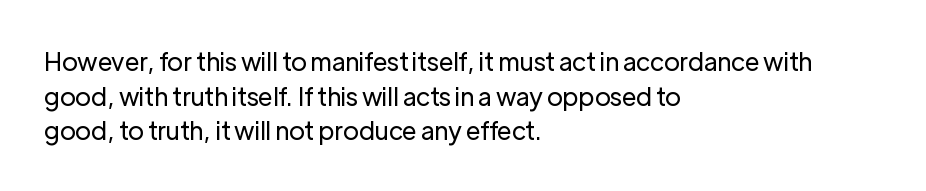
The image shows 25 px text type, upright; set left-aligned, normal line spacing (1.39x), normal letter spacing, not underlined.
